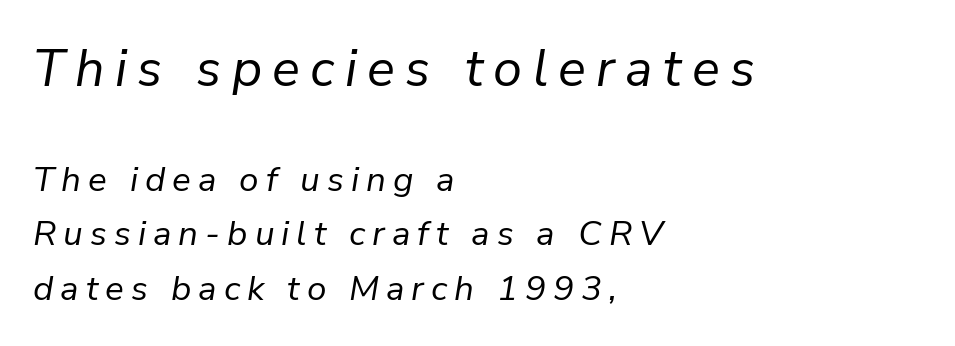
Q: Is the text bold? A: No.
Q: Is the text italic (slanted)? A: Yes, it leans right by about 9 degrees.
Q: Is the text underlined? A: No.
Q: How is the paragraph aligned? A: Left-aligned.
Q: Is the spacing between letters normal or unusually wide? A: Unusually wide.
Q: Is the spacing between lines tight, normal or loose? A: Normal.
Q: Which block of text is set in a larger size, the first (top) or the second (bottom)? A: The first (top) one.
Q: Width (condensed, normal, or wide)? A: Normal.
Q: Stroke contrast? A: Low.
Q: x-height? A: Medium.
Q: Monospaced? A: No.
